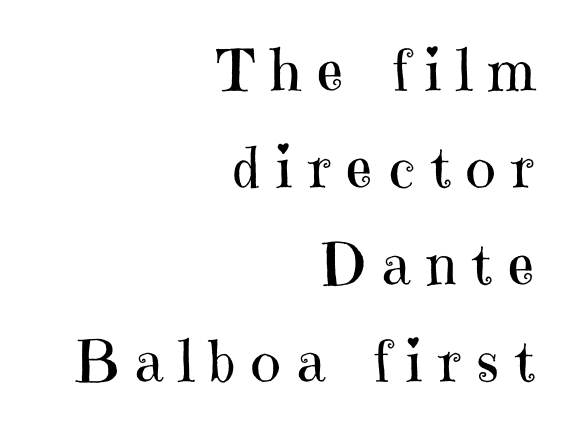
Q: Is the text bold? A: No.
Q: Is the text italic (slanted)? A: No, it is upright.
Q: Is the typeface a serif or a sans-serif typeface? A: Serif.
Q: Is the text underlined? A: No.
Q: How is the paragraph aligned? A: Right-aligned.
Q: Is the spacing between letters normal or unusually wide? A: Unusually wide.
Q: Is the spacing between lines tight, normal or loose? A: Normal.
Q: Width (condensed, normal, or wide)? A: Normal.
Q: Stroke contrast? A: High.
Q: x-height? A: Medium.
Q: Monospaced? A: No.
